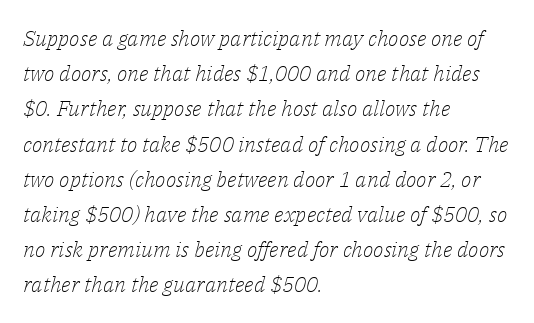
Is the type heavy? It reads as light-to-regular instead. Line beginnings align vertically; line endings do not. In terms of leading, this rendering sits right in the middle. The whole block is typeset with a tilt.
